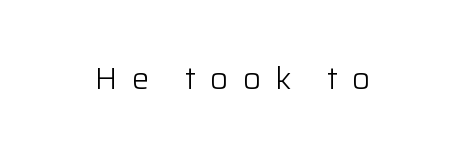
The image shows 31 px light sans-serif type, upright; set unusually wide letter spacing (+0.46 em), not underlined; low stroke contrast and a medium x-height.
